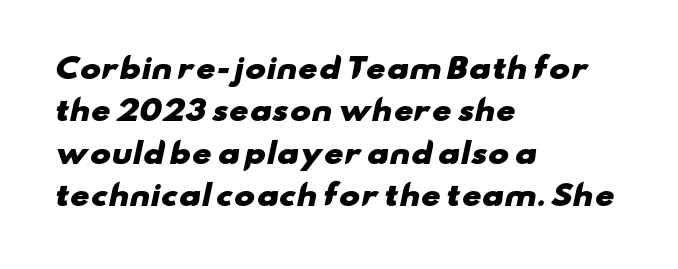
Q: Is the text bold? A: Yes.
Q: Is the typeface a serif or a sans-serif typeface? A: Sans-serif.
Q: Is the text underlined? A: No.
Q: How is the paragraph aligned? A: Left-aligned.
Q: Is the spacing between letters normal or unusually wide? A: Normal.
Q: Is the spacing between lines tight, normal or loose? A: Normal.
Q: Width (condensed, normal, or wide)? A: Wide.
Q: Stroke contrast? A: Low.
Q: x-height? A: Small.
Q: Monospaced? A: No.
